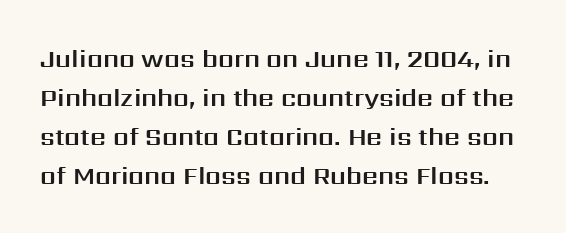
Q: Is the text italic (slanted)? A: No, it is upright.
Q: Is the text underlined? A: No.
Q: Is the spacing between letters normal or unusually wide? A: Normal.
Q: Is the spacing between lines tight, normal or loose? A: Normal.
